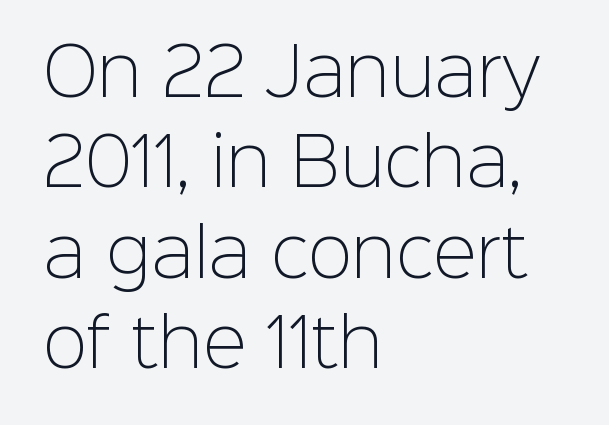
Weight: in the light-to-regular range. Notice how the passage keeps a crisp vertical edge on the left only. Letterform terminals end flat and unadorned throughout the passage. The face used here is proportionally spaced, like ordinary book or web type. In terms of letterspacing, this is plain default setting. Bare-footed words on every line.
